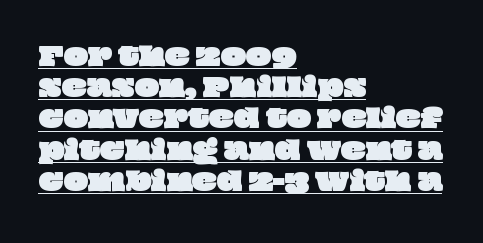
{"underline": "yes", "align": "left", "line_spacing_ratio": 1.2, "letter_spacing": "normal", "letter_spacing_em": 0.0, "glyph_px": 26}
